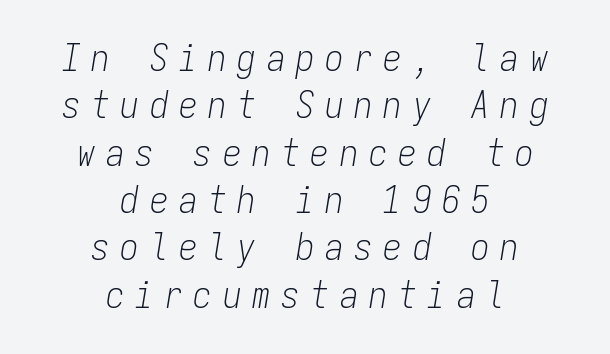
{"italic": "yes", "lean": "right", "slant_degrees": 9, "bold": "no", "weight": "light", "width": "condensed", "stroke_contrast": "low", "x_height": "medium", "monospaced": "yes", "underline": "no", "align": "center", "line_spacing": "normal", "line_spacing_ratio": 1.28, "letter_spacing": "wide", "letter_spacing_em": 0.29, "glyph_px": 37}
